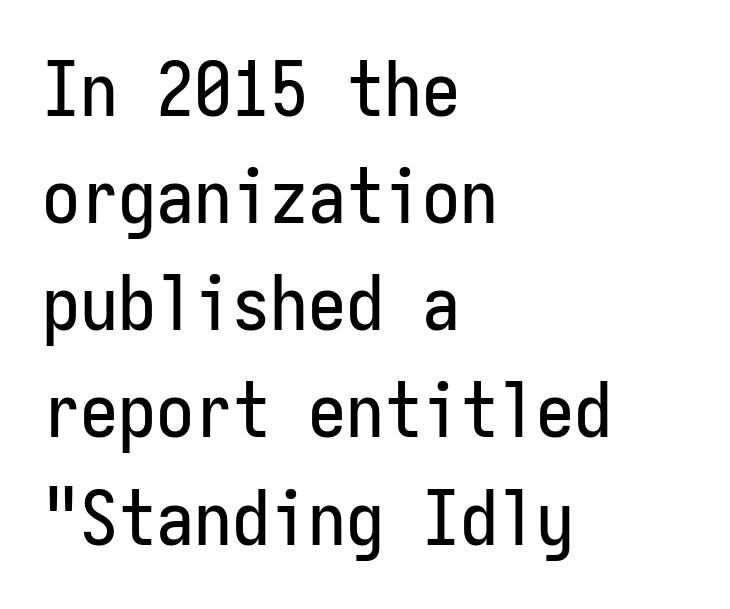
Q: Is the text italic (slanted)? A: No, it is upright.
Q: Is the typeface a serif or a sans-serif typeface? A: Sans-serif.
Q: Is the text underlined? A: No.
Q: How is the paragraph aligned? A: Left-aligned.
Q: Is the spacing between letters normal or unusually wide? A: Normal.
Q: Is the spacing between lines tight, normal or loose? A: Normal.
Q: Width (condensed, normal, or wide)? A: Condensed.
Q: Stroke contrast? A: Low.
Q: x-height? A: Medium.
Q: Monospaced? A: Yes.
